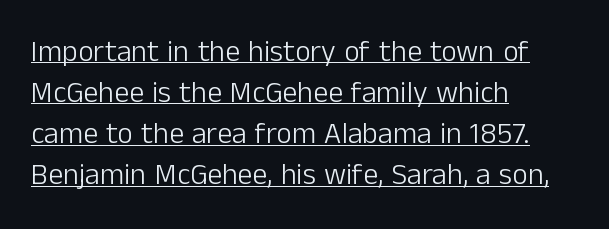
{"serif": "no", "italic": "no", "bold": "no", "weight": "light", "width": "normal", "stroke_contrast": "low", "x_height": "medium", "monospaced": "no", "underline": "yes", "align": "left", "line_spacing": "normal", "line_spacing_ratio": 1.37, "letter_spacing": "normal", "letter_spacing_em": 0.0, "glyph_px": 30}
